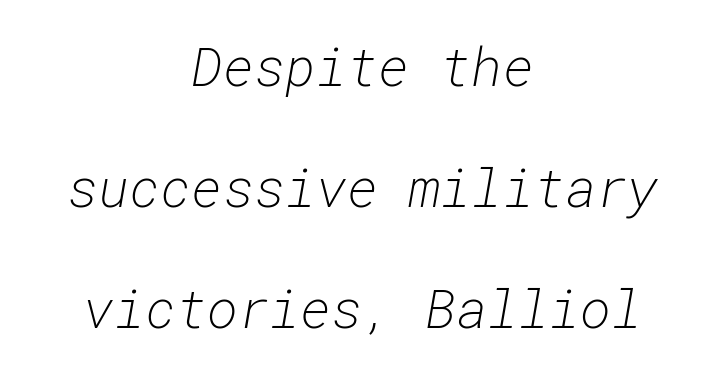
Words float on clear page, feet unadorned. The leading is generous, giving the passage an open texture. A centered setting, common on invitations and titles, is used for this passage. Does the lettering tilt? It does — this is italic.
